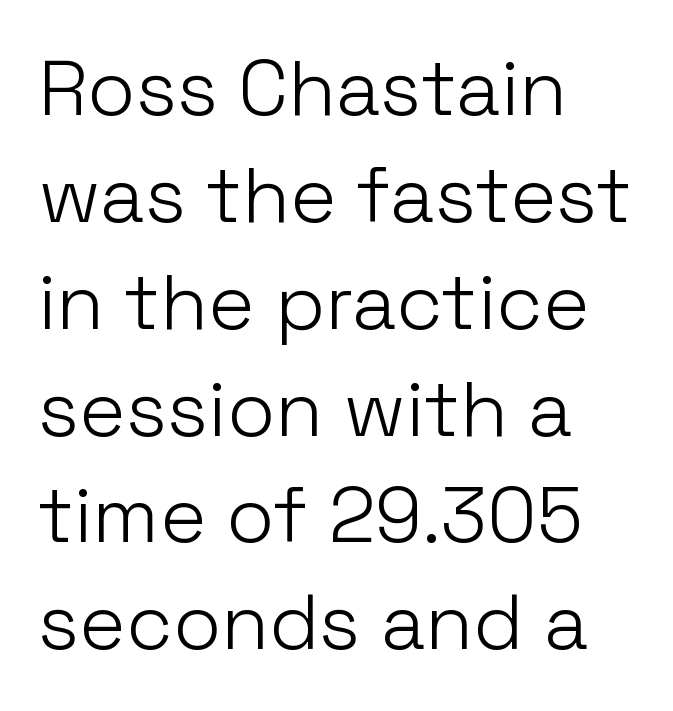
{"serif": "no", "italic": "no", "bold": "no", "weight": "light", "width": "normal", "stroke_contrast": "low", "x_height": "medium", "monospaced": "no", "underline": "no", "align": "left", "line_spacing": "normal", "line_spacing_ratio": 1.37, "letter_spacing": "normal", "letter_spacing_em": 0.0, "glyph_px": 78}
